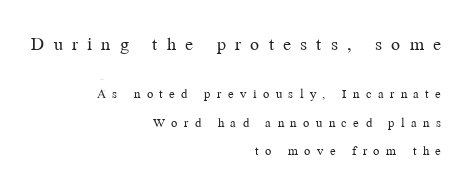
Q: Is the text bold? A: No.
Q: Is the text italic (slanted)? A: No, it is upright.
Q: Is the text underlined? A: No.
Q: How is the paragraph aligned? A: Right-aligned.
Q: Is the spacing between letters normal or unusually wide? A: Unusually wide.
Q: Is the spacing between lines tight, normal or loose? A: Loose.
Q: Which block of text is set in a larger size, the first (top) or the second (bottom)? A: The first (top) one.
